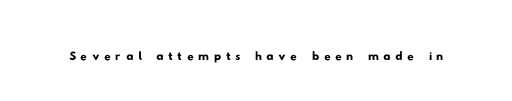
This rendering employs a face without finishing strokes, i.e., a sans-serif. The passage shown is not underscored anywhere. Here the designer chose a conventional face with non-uniform glyph widths.
